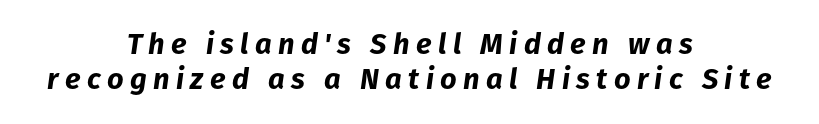
Q: Is the text bold? A: Yes.
Q: Is the text italic (slanted)? A: Yes, it leans right by about 8 degrees.
Q: Is the text underlined? A: No.
Q: How is the paragraph aligned? A: Centered.
Q: Is the spacing between letters normal or unusually wide? A: Unusually wide.
Q: Width (condensed, normal, or wide)? A: Normal.
Q: Stroke contrast? A: Low.
Q: x-height? A: Medium.
Q: Monospaced? A: No.
